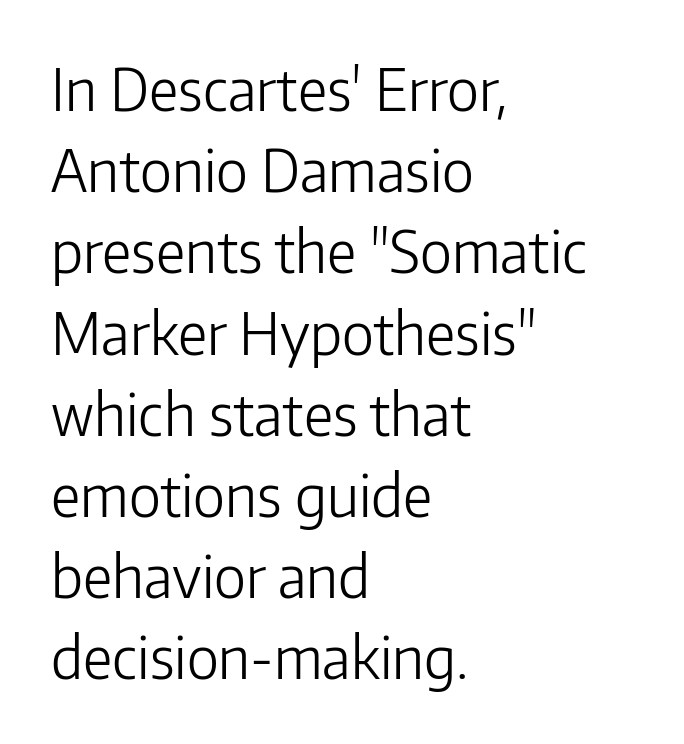
The ragged edge is on the right, which tells us the setting is flush left. Think of a printed novel: that variable character pitch is what you see here. The typeface has the unassuming heft of standard copy or less. These lines sit exactly where default settings would place them. The rendering shows plain stroke endings on the letterforms — a sans-serif design.
